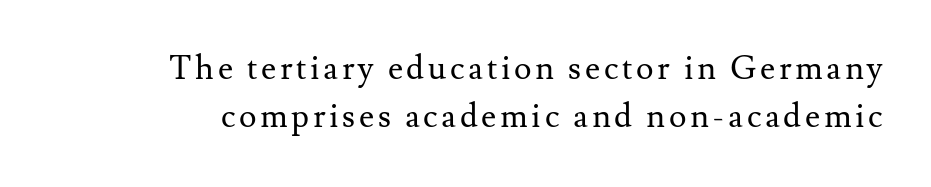
The image shows 33 px regular-weight serif type, upright; set normal line spacing (1.44x), not underlined; medium stroke contrast and a small x-height.
